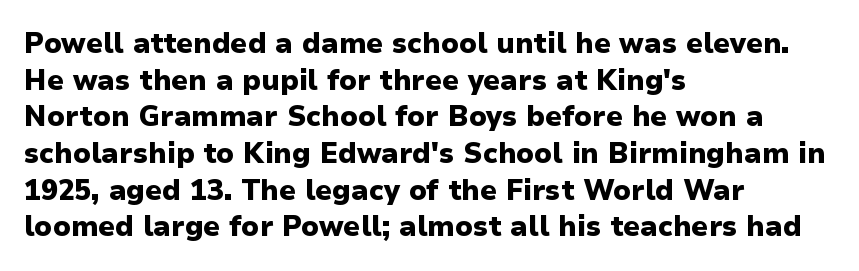
Q: Is the text bold? A: Yes.
Q: Is the text italic (slanted)? A: No, it is upright.
Q: Is the typeface a serif or a sans-serif typeface? A: Sans-serif.
Q: Is the text underlined? A: No.
Q: How is the paragraph aligned? A: Left-aligned.
Q: Is the spacing between letters normal or unusually wide? A: Normal.
Q: Is the spacing between lines tight, normal or loose? A: Normal.
Q: Width (condensed, normal, or wide)? A: Normal.
Q: Stroke contrast? A: Low.
Q: x-height? A: Medium.
Q: Monospaced? A: No.
